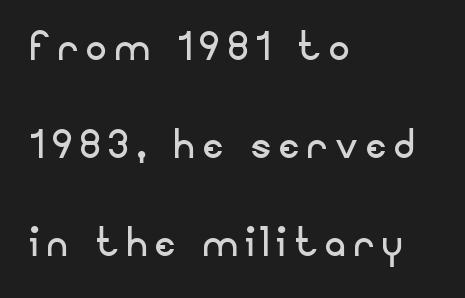
No letter is thick-stroked: the sample isn't bold. A typesetter would call this proportional, since set widths differ per character. Clear beneath every line of the passage. Grotesque or geometric, the face here clearly has no serifs.
